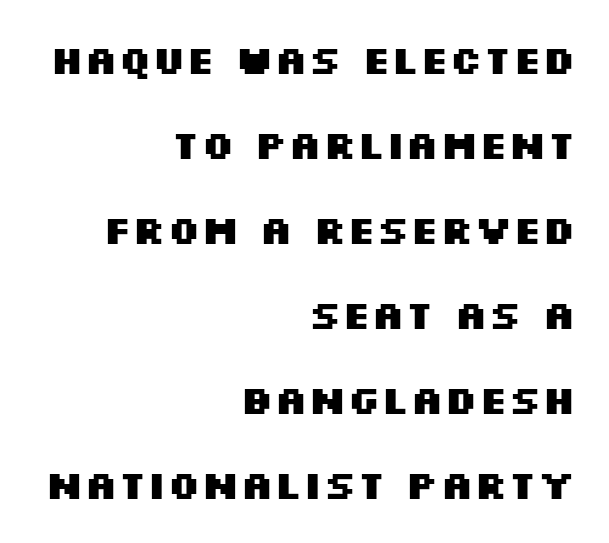
Q: Is the text bold? A: Yes.
Q: Is the text italic (slanted)? A: No, it is upright.
Q: Is the typeface a serif or a sans-serif typeface? A: Sans-serif.
Q: Is the text underlined? A: No.
Q: How is the paragraph aligned? A: Right-aligned.
Q: Is the spacing between letters normal or unusually wide? A: Normal.
Q: Is the spacing between lines tight, normal or loose? A: Loose.
Q: Width (condensed, normal, or wide)? A: Wide.
Q: Stroke contrast? A: Medium.
Q: x-height? A: Large.
Q: Monospaced? A: No.
